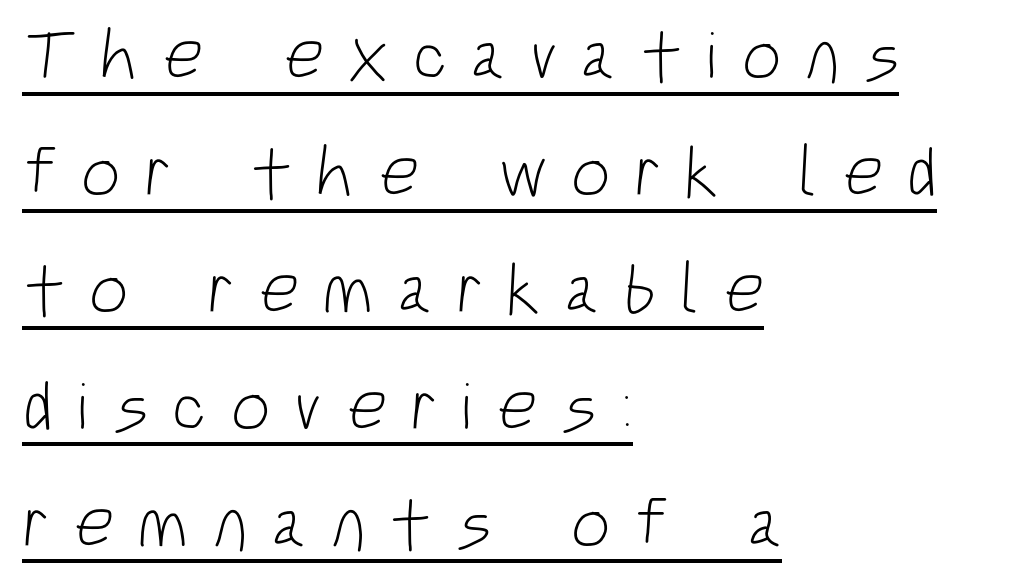
{"serif": "no", "bold": "no", "weight": "light", "width": "condensed", "stroke_contrast": "low", "x_height": "large", "monospaced": "no", "underline": "yes", "align": "left", "line_spacing": "normal", "line_spacing_ratio": 1.67, "letter_spacing": "wide", "letter_spacing_em": 0.34, "glyph_px": 70}
